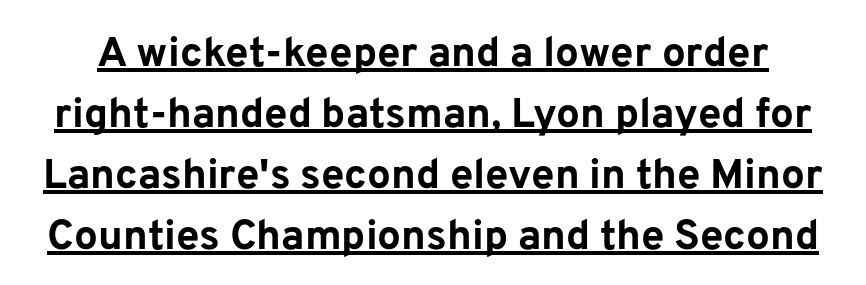
The image shows 42 px bold sans-serif type, upright; set normal line spacing (1.45x), normal letter spacing, underlined; low stroke contrast and a medium x-height.
